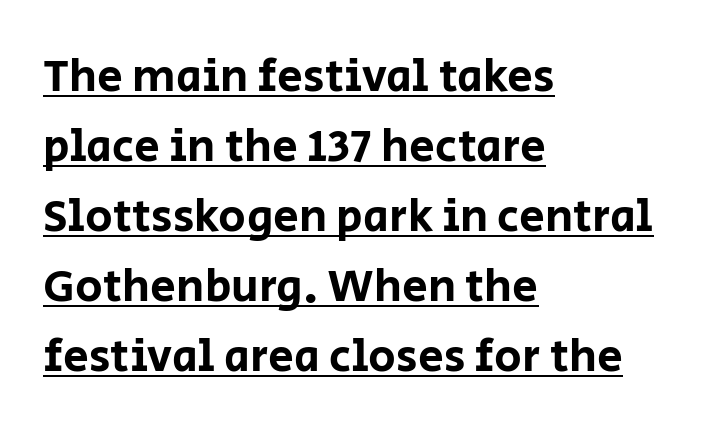
Q: Is the text italic (slanted)? A: No, it is upright.
Q: Is the typeface a serif or a sans-serif typeface? A: Sans-serif.
Q: Is the text underlined? A: Yes.
Q: How is the paragraph aligned? A: Left-aligned.
Q: Is the spacing between letters normal or unusually wide? A: Normal.
Q: Is the spacing between lines tight, normal or loose? A: Normal.
Q: Width (condensed, normal, or wide)? A: Normal.
Q: Stroke contrast? A: Low.
Q: x-height? A: Large.
Q: Monospaced? A: No.
